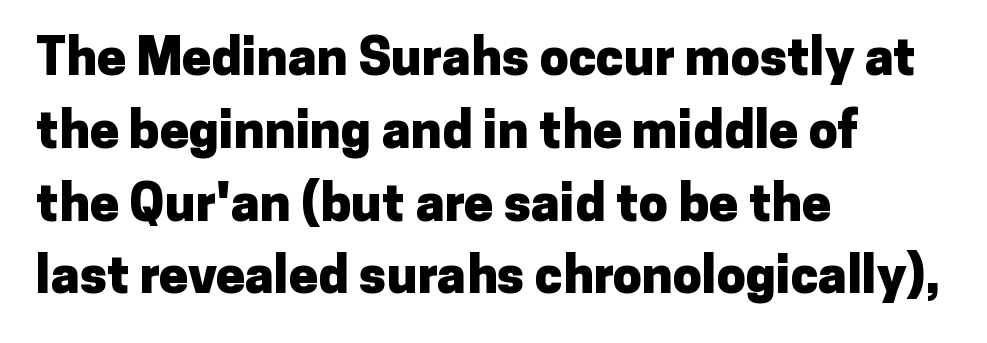
{"serif": "no", "italic": "no", "bold": "yes", "weight": "heavy", "width": "normal", "stroke_contrast": "low", "x_height": "medium", "monospaced": "no", "underline": "no", "align": "left", "line_spacing": "normal", "line_spacing_ratio": 1.4, "letter_spacing": "normal", "letter_spacing_em": 0.0, "glyph_px": 52}
